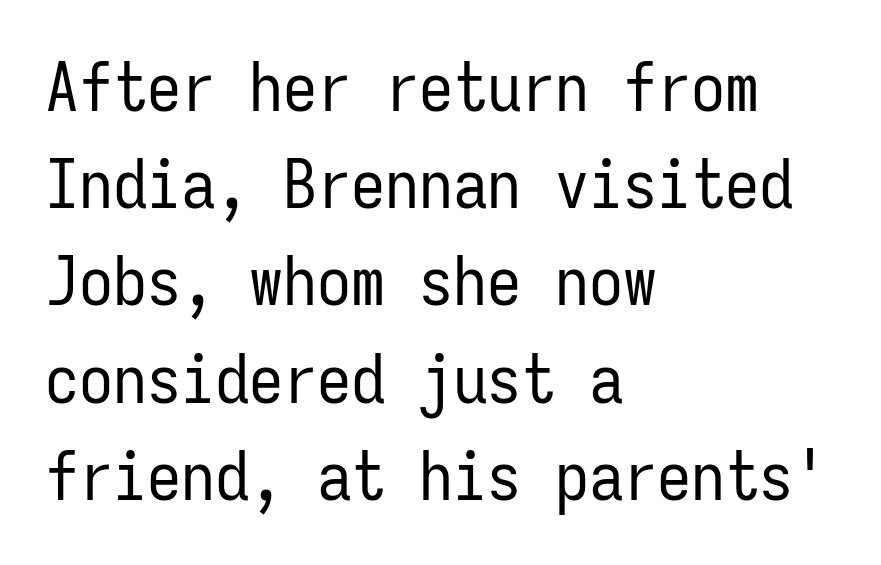
Q: Is the text bold? A: No.
Q: Is the text italic (slanted)? A: No, it is upright.
Q: Is the typeface a serif or a sans-serif typeface? A: Sans-serif.
Q: Is the text underlined? A: No.
Q: How is the paragraph aligned? A: Left-aligned.
Q: Is the spacing between letters normal or unusually wide? A: Normal.
Q: Is the spacing between lines tight, normal or loose? A: Normal.
Q: Width (condensed, normal, or wide)? A: Condensed.
Q: Stroke contrast? A: Low.
Q: x-height? A: Medium.
Q: Monospaced? A: Yes.
